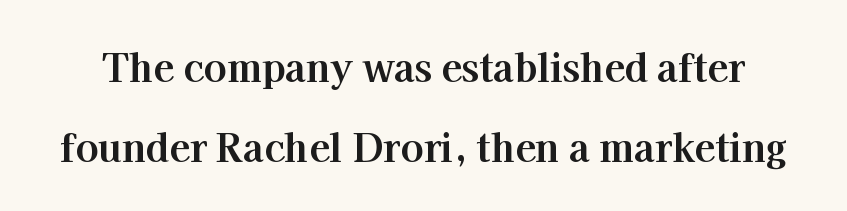
Q: Is the text bold? A: Yes.
Q: Is the text italic (slanted)? A: No, it is upright.
Q: Is the typeface a serif or a sans-serif typeface? A: Serif.
Q: Is the text underlined? A: No.
Q: Is the spacing between letters normal or unusually wide? A: Normal.
Q: Is the spacing between lines tight, normal or loose? A: Loose.
Q: Width (condensed, normal, or wide)? A: Normal.
Q: Stroke contrast? A: High.
Q: x-height? A: Medium.
Q: Monospaced? A: No.
